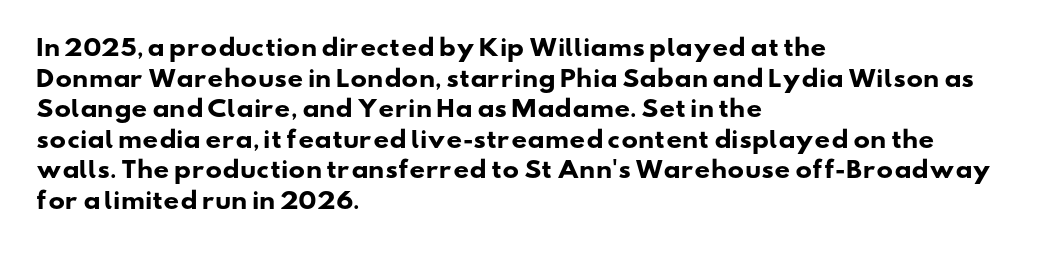
{"bold": "yes", "underline": "no", "align": "left", "line_spacing": "normal", "line_spacing_ratio": 1.39, "letter_spacing": "normal", "letter_spacing_em": 0.0, "glyph_px": 22}
